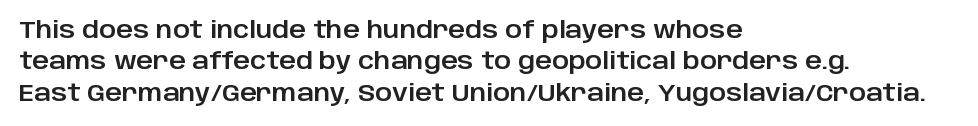
The image shows 23 px text type, upright; set left-aligned, normal line spacing (1.36x), normal letter spacing, not underlined.
